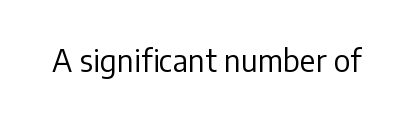
The image shows 30 px regular-weight sans-serif type, upright; set normal letter spacing, not underlined; low stroke contrast and a medium x-height.
